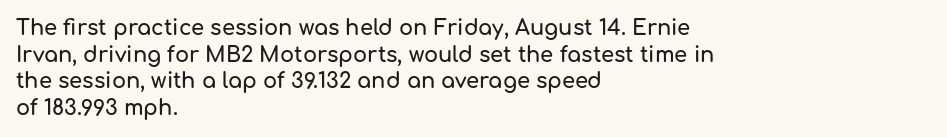
Successive baselines arrive at the customary interval. The space directly below the letters is spotless. The face used here is rendered with its standard letterfit. The rendering anchors every line to the left-hand side.
